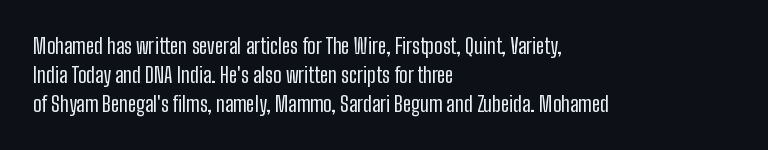
Q: Is the text bold? A: No.
Q: Is the text italic (slanted)? A: No, it is upright.
Q: Is the text underlined? A: No.
Q: How is the paragraph aligned? A: Left-aligned.
Q: Is the spacing between letters normal or unusually wide? A: Normal.
Q: Is the spacing between lines tight, normal or loose? A: Normal.
